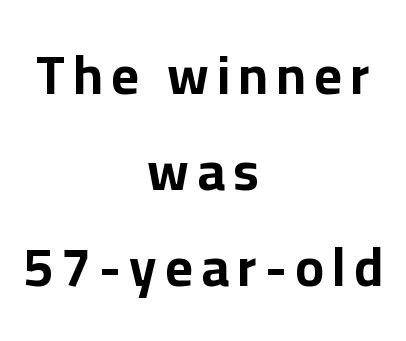
{"serif": "no", "italic": "no", "bold": "yes", "weight": "bold", "width": "normal", "stroke_contrast": "low", "x_height": "medium", "monospaced": "no", "underline": "no", "align": "center", "line_spacing_ratio": 1.78, "glyph_px": 54}
